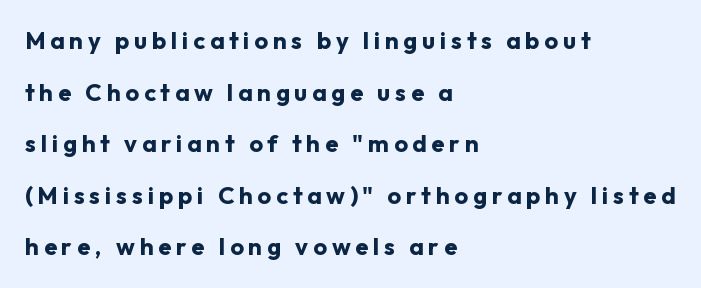
The image shows 24 px bold type, upright; set left-aligned, loose line spacing (2.15x), unusually wide letter spacing (+0.2 em), not underlined.
